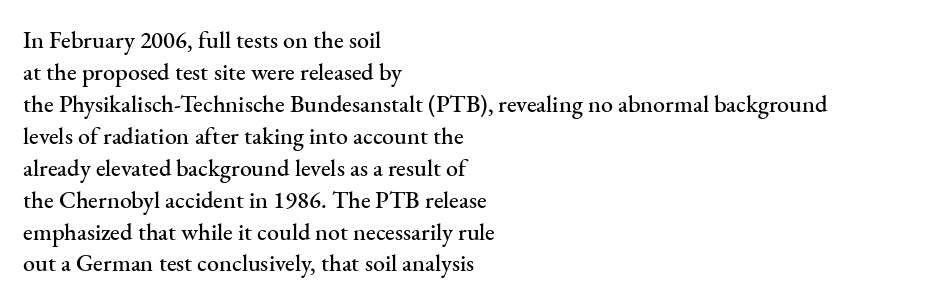
The image shows 24 px text type, upright; set left-aligned, normal line spacing (1.33x), normal letter spacing, not underlined.
